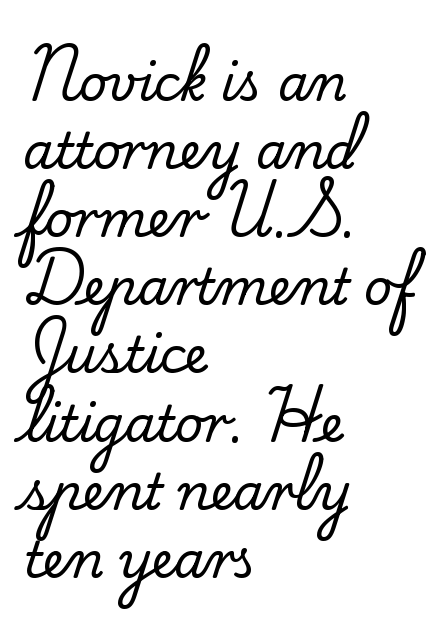
{"serif": "yes", "width": "normal", "stroke_contrast": "low", "x_height": "small", "monospaced": "no", "underline": "no", "align": "left", "line_spacing": "normal", "line_spacing_ratio": 1.39, "letter_spacing": "normal", "letter_spacing_em": 0.0, "glyph_px": 49}
